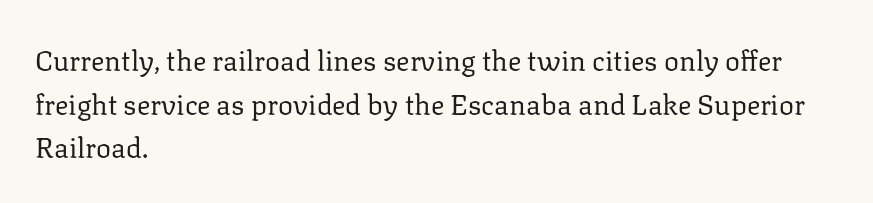
This is roman type, the default non-slanted kind. The passage shown is not underscored anywhere. Notice how the passage keeps a crisp vertical edge on the left only. The lines sit at an ordinary, default distance from one another. Classification — serif. Is this a fixed-width face? No — the glyphs have proportional, varying widths.
